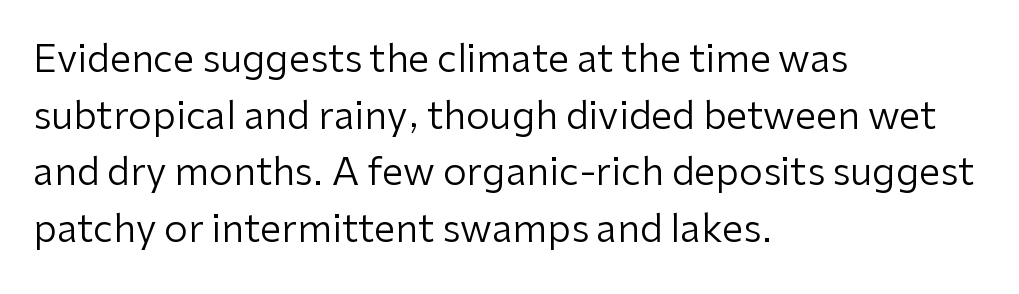
{"serif": "no", "italic": "no", "bold": "no", "weight": "regular", "width": "normal", "stroke_contrast": "low", "x_height": "medium", "monospaced": "no", "underline": "no", "align": "left", "line_spacing": "normal", "line_spacing_ratio": 1.49, "letter_spacing": "normal", "letter_spacing_em": 0.0, "glyph_px": 38}
